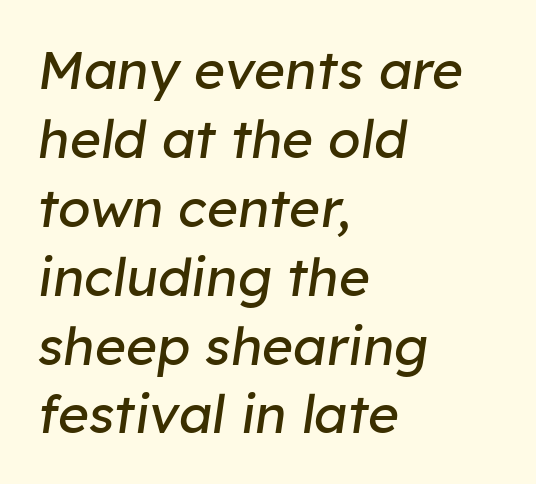
The image shows 53 px regular-weight type, italic (leaning right); set left-aligned, normal line spacing (1.3x), normal letter spacing, not underlined; low stroke contrast and a medium x-height.
